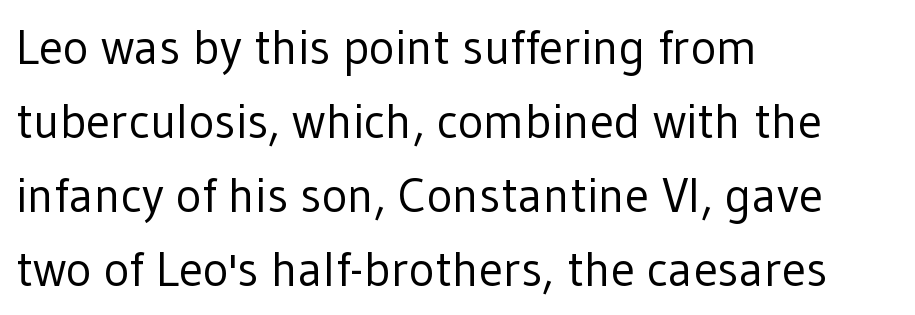
Q: Is the text bold? A: No.
Q: Is the text italic (slanted)? A: No, it is upright.
Q: Is the typeface a serif or a sans-serif typeface? A: Sans-serif.
Q: Is the text underlined? A: No.
Q: How is the paragraph aligned? A: Left-aligned.
Q: Is the spacing between letters normal or unusually wide? A: Normal.
Q: Is the spacing between lines tight, normal or loose? A: Normal.
Q: Width (condensed, normal, or wide)? A: Normal.
Q: Stroke contrast? A: Low.
Q: x-height? A: Medium.
Q: Monospaced? A: No.
